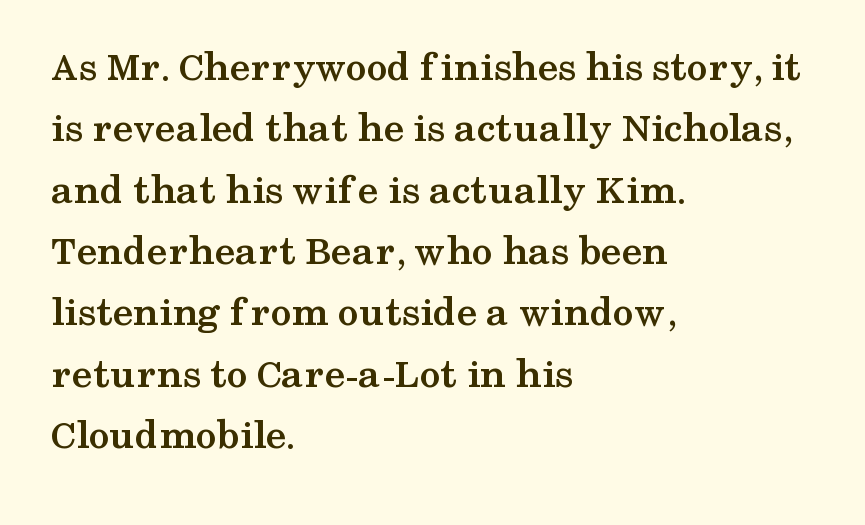
The image shows 42 px semibold, wide serif type, upright; set left-aligned, normal line spacing (1.46x), normal letter spacing, not underlined; medium stroke contrast and a medium x-height.
